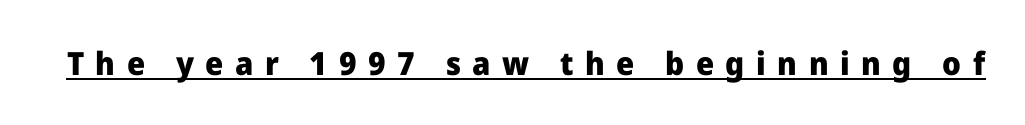
Q: Is the text bold? A: Yes.
Q: Is the text italic (slanted)? A: No, it is upright.
Q: Is the typeface a serif or a sans-serif typeface? A: Sans-serif.
Q: Is the text underlined? A: Yes.
Q: Is the spacing between letters normal or unusually wide? A: Unusually wide.
Q: Width (condensed, normal, or wide)? A: Normal.
Q: Stroke contrast? A: Low.
Q: x-height? A: Medium.
Q: Monospaced? A: No.
